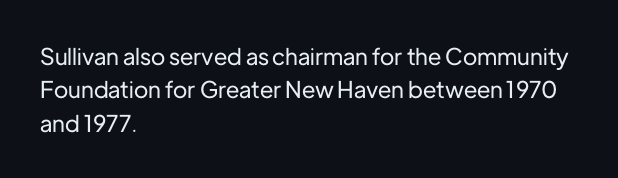
Q: Is the text italic (slanted)? A: No, it is upright.
Q: Is the text underlined? A: No.
Q: How is the paragraph aligned? A: Left-aligned.
Q: Is the spacing between letters normal or unusually wide? A: Normal.
Q: Is the spacing between lines tight, normal or loose? A: Normal.
